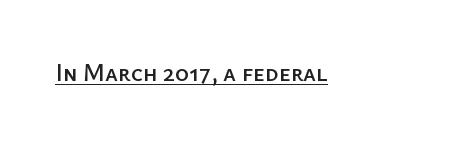
Q: Is the text italic (slanted)? A: No, it is upright.
Q: Is the text underlined? A: Yes.
Q: Is the spacing between letters normal or unusually wide? A: Normal.
